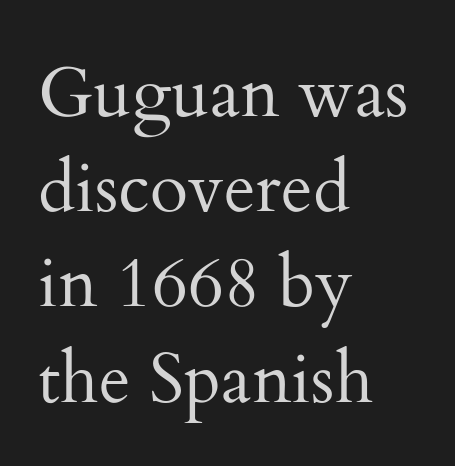
Q: Is the text bold? A: No.
Q: Is the text italic (slanted)? A: No, it is upright.
Q: Is the typeface a serif or a sans-serif typeface? A: Serif.
Q: Is the text underlined? A: No.
Q: How is the paragraph aligned? A: Left-aligned.
Q: Is the spacing between letters normal or unusually wide? A: Normal.
Q: Is the spacing between lines tight, normal or loose? A: Normal.
Q: Width (condensed, normal, or wide)? A: Normal.
Q: Stroke contrast? A: Medium.
Q: x-height? A: Small.
Q: Monospaced? A: No.
